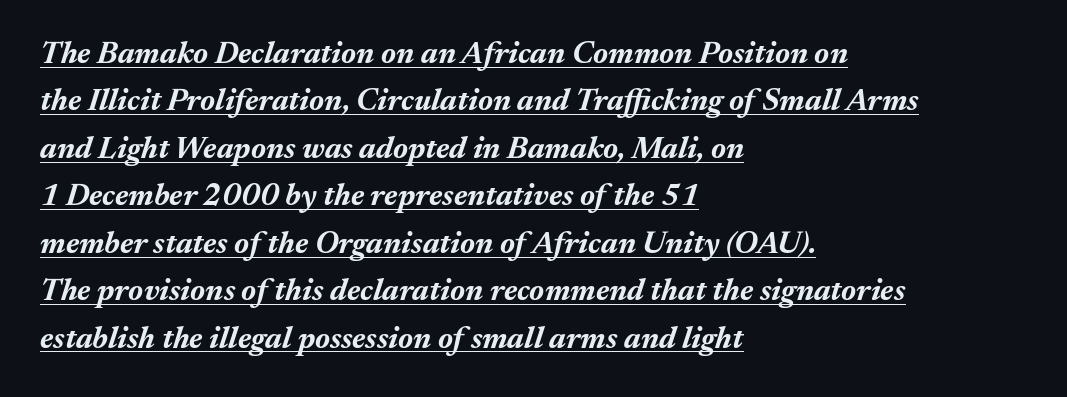
The image shows 31 px bold type, italic (leaning right); set left-aligned, normal line spacing (1.53x), normal letter spacing, underlined; medium stroke contrast and a medium x-height.
